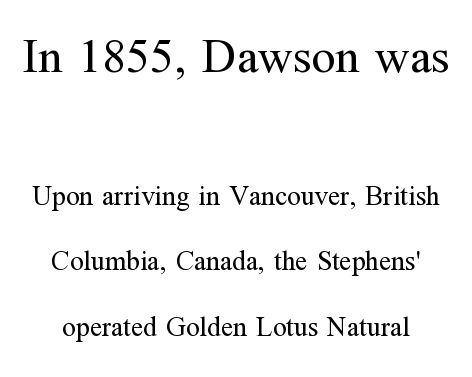
Character size in the leading block exceeds that of the trailing block. Each letter keeps its own natural width here, so spacing adapts to shape. Glance below the letters and you will spot only blank space. You can tell from the footed stems that serif type was used.
